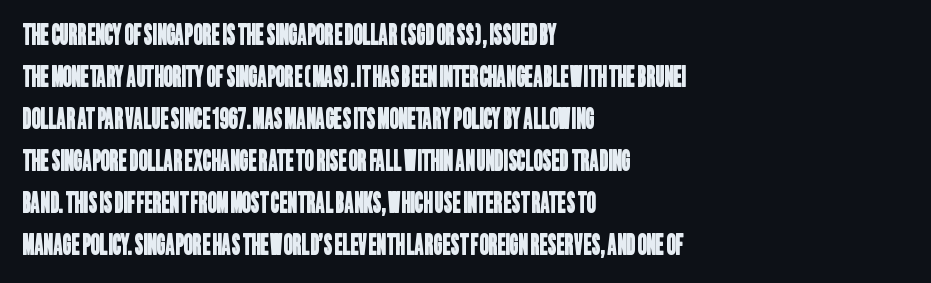
The image shows 28 px condensed sans-serif type; set left-aligned, normal line spacing (1.5x), normal letter spacing, not underlined; low stroke contrast and a large x-height.
